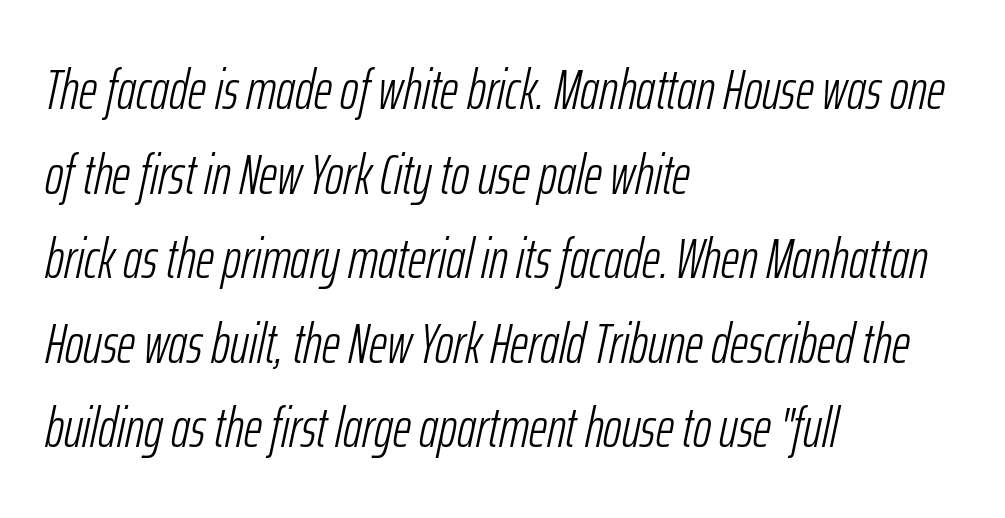
The image shows 56 px light, condensed type, italic (leaning right); set left-aligned, normal line spacing (1.51x), normal letter spacing, not underlined; low stroke contrast and a medium x-height.
